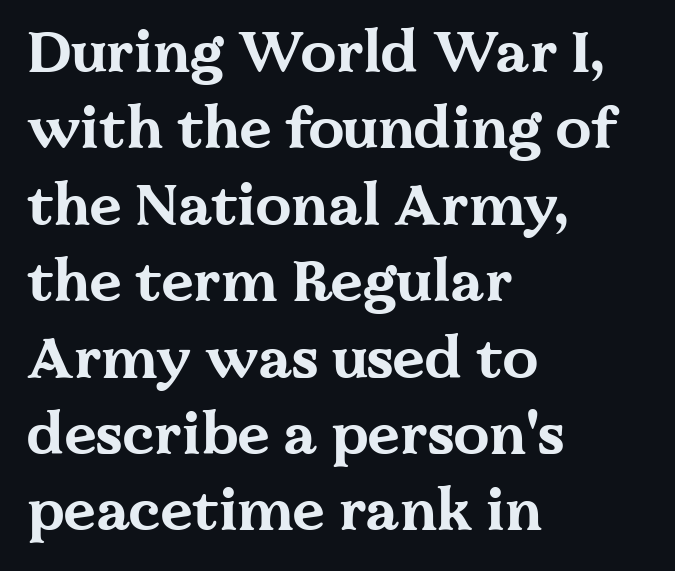
The image shows 57 px bold, wide serif type, upright; set left-aligned, normal line spacing (1.34x), normal letter spacing, not underlined; medium stroke contrast and a medium x-height.
